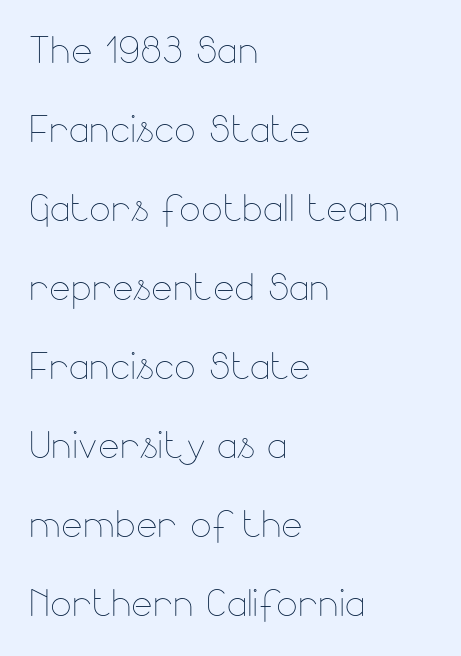
Italic? Not at all — the glyphs are vertical. Note the varied advance widths — an 'i' is clearly narrower than an 'm'. Baseline-to-baseline distance is the conventional proportion of letter height. Notice how the passage keeps a crisp vertical edge on the left only.
